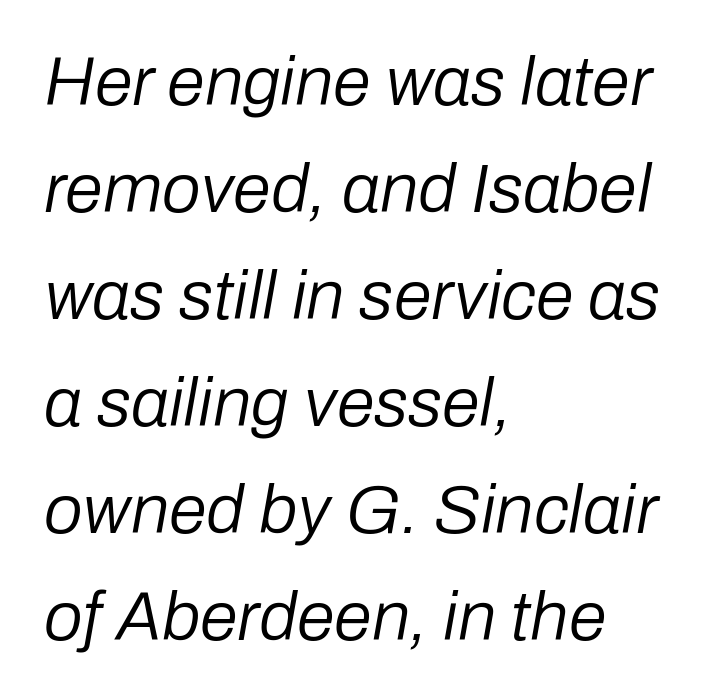
Q: Is the text bold? A: No.
Q: Is the text italic (slanted)? A: Yes, it leans right by about 10 degrees.
Q: Is the text underlined? A: No.
Q: How is the paragraph aligned? A: Left-aligned.
Q: Is the spacing between letters normal or unusually wide? A: Normal.
Q: Is the spacing between lines tight, normal or loose? A: Normal.
Q: Width (condensed, normal, or wide)? A: Normal.
Q: Stroke contrast? A: Low.
Q: x-height? A: Medium.
Q: Monospaced? A: No.
